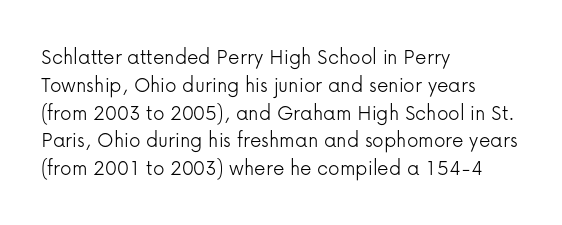
{"italic": "no", "bold": "no", "underline": "no", "align": "left", "line_spacing_ratio": 1.21, "letter_spacing": "normal", "letter_spacing_em": 0.0, "glyph_px": 23}
